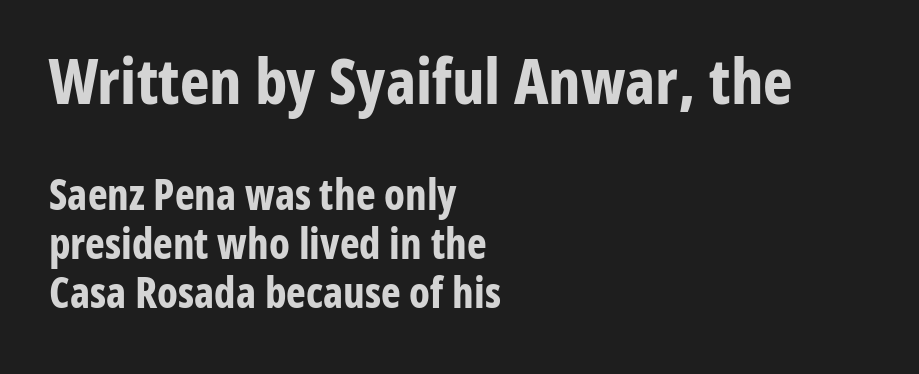
The image shows 63 px bold, condensed sans-serif type, upright; set left-aligned, line spacing 1.17x, normal letter spacing, not underlined; the first (top) block is 1.5x larger; low stroke contrast and a medium x-height.
